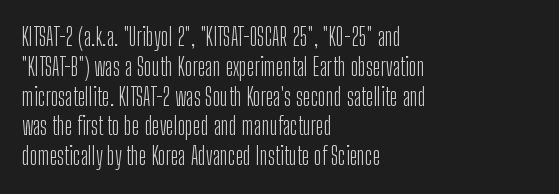
The image shows 24 px text type, upright; set left-aligned, line spacing 1.24x, normal letter spacing, not underlined.
